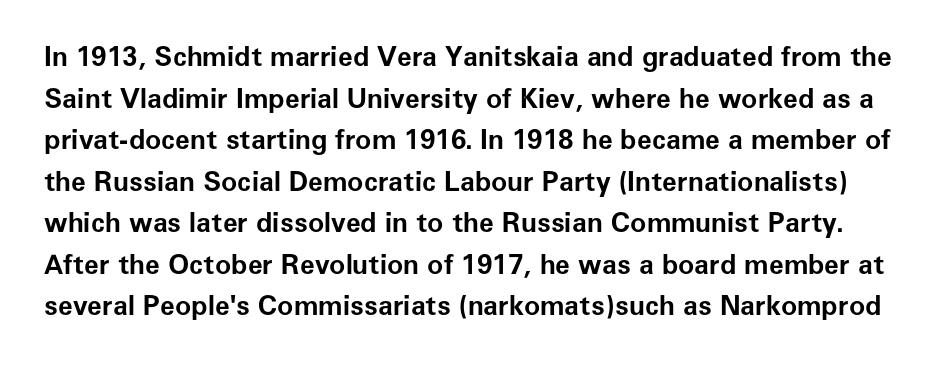
{"italic": "no", "bold": "yes", "underline": "no", "line_spacing": "normal", "line_spacing_ratio": 1.54, "letter_spacing": "normal", "letter_spacing_em": 0.0, "glyph_px": 27}
